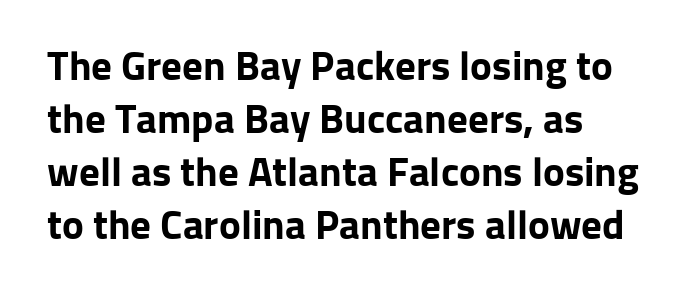
{"serif": "no", "italic": "no", "bold": "yes", "weight": "bold", "width": "normal", "stroke_contrast": "low", "x_height": "medium", "monospaced": "no", "underline": "no", "align": "left", "line_spacing": "normal", "line_spacing_ratio": 1.29, "letter_spacing": "normal", "letter_spacing_em": 0.0, "glyph_px": 41}
